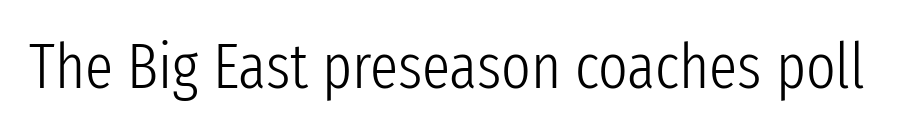
{"serif": "no", "italic": "no", "bold": "no", "weight": "light", "width": "condensed", "stroke_contrast": "low", "x_height": "medium", "monospaced": "no", "underline": "no", "letter_spacing": "normal", "letter_spacing_em": 0.0, "glyph_px": 63}
